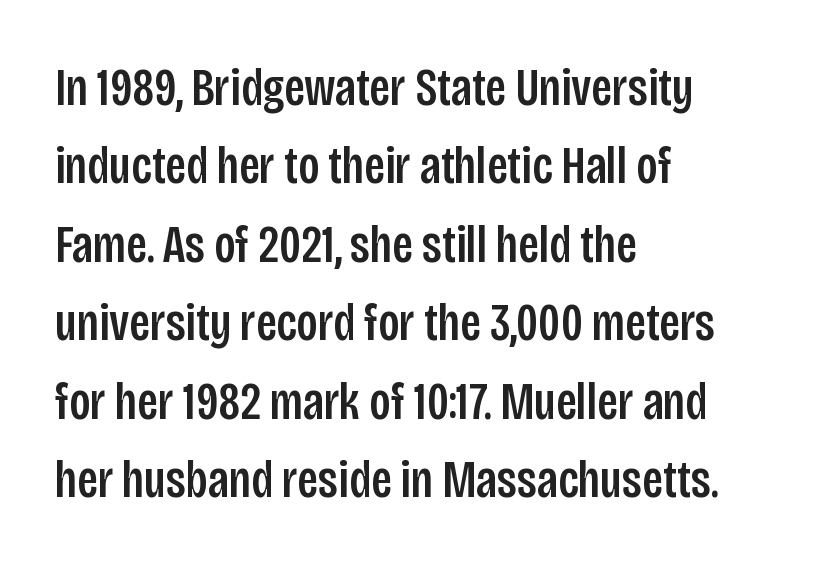
Q: Is the text italic (slanted)? A: No, it is upright.
Q: Is the typeface a serif or a sans-serif typeface? A: Sans-serif.
Q: Is the text underlined? A: No.
Q: How is the paragraph aligned? A: Left-aligned.
Q: Is the spacing between letters normal or unusually wide? A: Normal.
Q: Is the spacing between lines tight, normal or loose? A: Normal.
Q: Width (condensed, normal, or wide)? A: Condensed.
Q: Stroke contrast? A: Low.
Q: x-height? A: Large.
Q: Monospaced? A: No.
